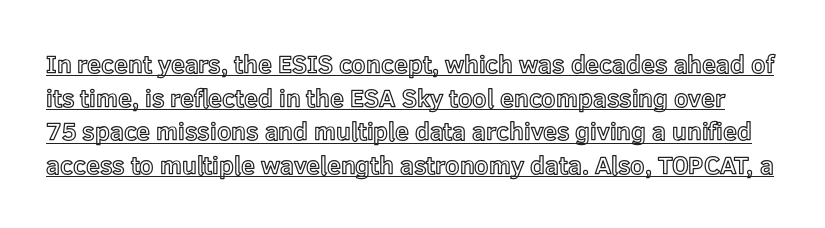
{"italic": "no", "underline": "yes", "line_spacing": "normal", "line_spacing_ratio": 1.35, "letter_spacing": "normal", "letter_spacing_em": 0.0, "glyph_px": 25}
